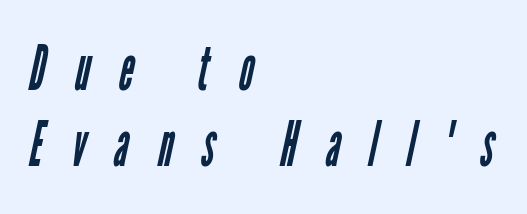
The image shows 63 px regular-weight, condensed sans-serif type; set left-aligned, line spacing 1.21x, unusually wide letter spacing (+0.46 em), not underlined; low stroke contrast and a medium x-height.
